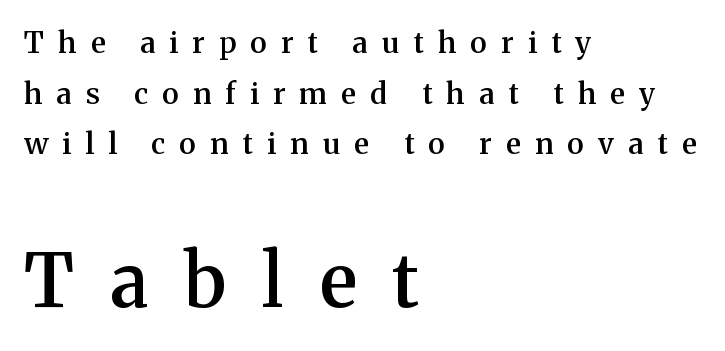
The image shows 73 px semibold serif type, upright; set left-aligned, line spacing 1.75x, unusually wide letter spacing (+0.49 em), not underlined; the second (bottom) block is 2.52x larger; medium stroke contrast and a medium x-height.
